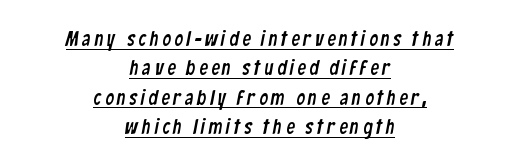
Q: Is the text underlined? A: Yes.
Q: How is the paragraph aligned? A: Centered.
Q: Is the spacing between lines tight, normal or loose? A: Normal.
